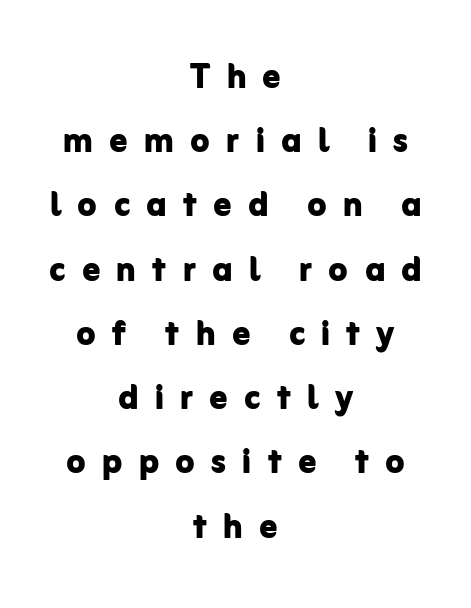
Q: Is the text bold? A: Yes.
Q: Is the text italic (slanted)? A: No, it is upright.
Q: Is the typeface a serif or a sans-serif typeface? A: Sans-serif.
Q: Is the text underlined? A: No.
Q: How is the paragraph aligned? A: Centered.
Q: Is the spacing between letters normal or unusually wide? A: Unusually wide.
Q: Is the spacing between lines tight, normal or loose? A: Normal.
Q: Width (condensed, normal, or wide)? A: Normal.
Q: Stroke contrast? A: Low.
Q: x-height? A: Medium.
Q: Monospaced? A: No.
